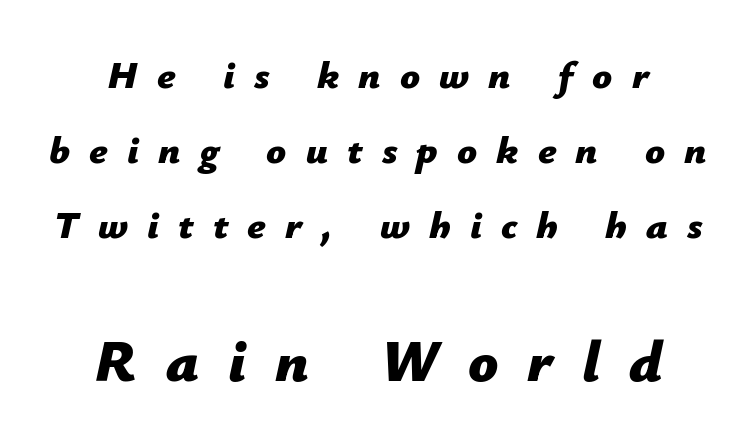
{"italic": "yes", "lean": "right", "slant_degrees": 12, "bold": "yes", "weight": "bold", "width": "normal", "stroke_contrast": "low", "x_height": "medium", "monospaced": "no", "underline": "no", "line_spacing": "loose", "line_spacing_ratio": 1.92, "letter_spacing": "wide", "letter_spacing_em": 0.49, "larger_block": "second", "size_ratio": 1.51, "glyph_px": 59}
